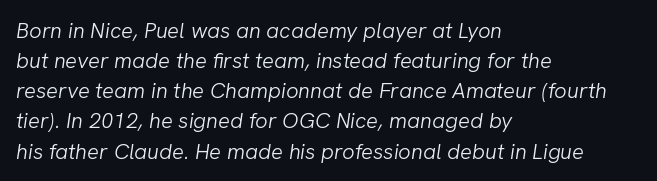
Decoration check: the copy has no underline. Weight: not bold — regular or lighter. This sample uses plain, unmodified letter spacing. A typesetter would mark this as italic.
